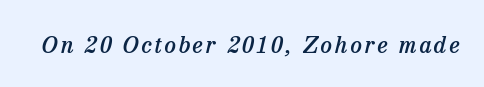
{"italic": "yes", "lean": "right", "slant_degrees": 13, "bold": "semi", "underline": "no", "glyph_px": 23}
